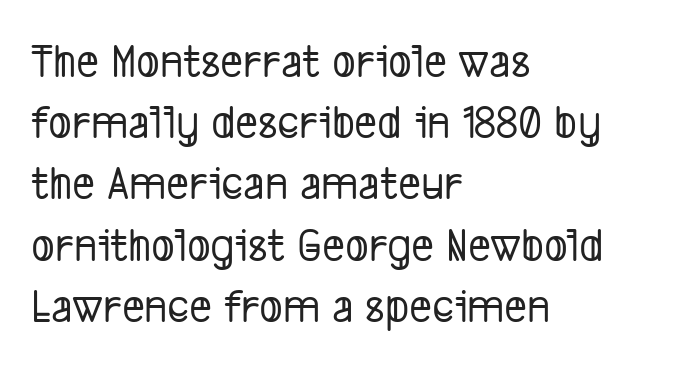
Q: Is the typeface a serif or a sans-serif typeface? A: Sans-serif.
Q: Is the text underlined? A: No.
Q: How is the paragraph aligned? A: Left-aligned.
Q: Is the spacing between letters normal or unusually wide? A: Normal.
Q: Is the spacing between lines tight, normal or loose? A: Normal.
Q: Width (condensed, normal, or wide)? A: Condensed.
Q: Stroke contrast? A: Low.
Q: x-height? A: Medium.
Q: Monospaced? A: No.
